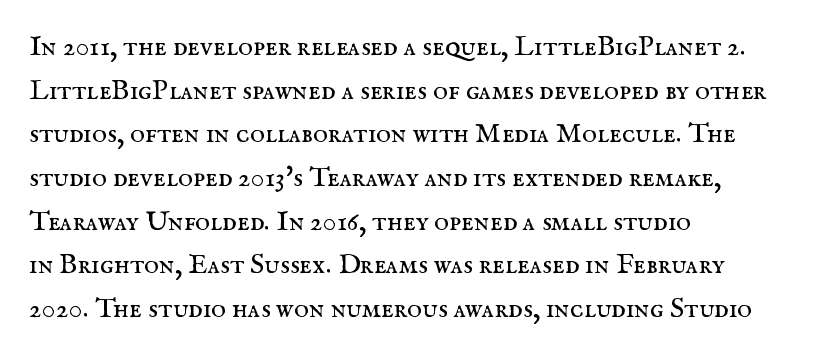
Q: Is the text bold? A: No.
Q: Is the text italic (slanted)? A: No, it is upright.
Q: Is the typeface a serif or a sans-serif typeface? A: Serif.
Q: Is the text underlined? A: No.
Q: How is the paragraph aligned? A: Left-aligned.
Q: Is the spacing between letters normal or unusually wide? A: Normal.
Q: Is the spacing between lines tight, normal or loose? A: Normal.
Q: Width (condensed, normal, or wide)? A: Normal.
Q: Stroke contrast? A: Medium.
Q: x-height? A: Small.
Q: Monospaced? A: No.
